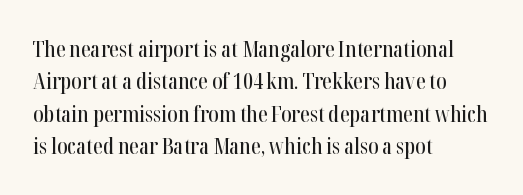
Bare-footed words on every line. The space between consecutive lines is moderate. Caption: standard tracking, unaltered. The lettering holds an erect, upright posture throughout. The text block is weighted toward the left margin, trailing off unevenly rightward.
